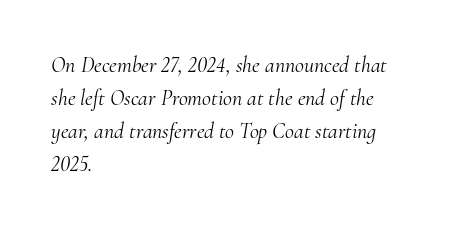
Q: Is the text bold? A: No.
Q: Is the text italic (slanted)? A: Yes, it leans right by about 10 degrees.
Q: Is the text underlined? A: No.
Q: How is the paragraph aligned? A: Left-aligned.
Q: Is the spacing between letters normal or unusually wide? A: Normal.
Q: Is the spacing between lines tight, normal or loose? A: Normal.
